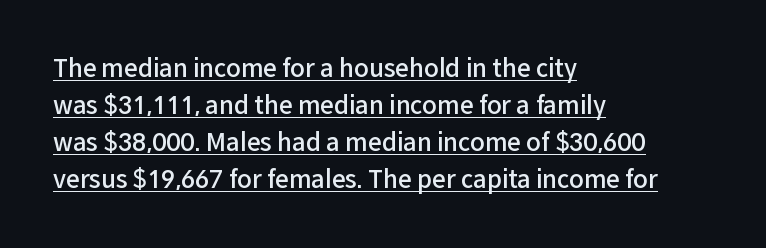
Q: Is the text bold? A: Semi-bold.
Q: Is the text italic (slanted)? A: No, it is upright.
Q: Is the text underlined? A: Yes.
Q: How is the paragraph aligned? A: Left-aligned.
Q: Is the spacing between letters normal or unusually wide? A: Normal.
Q: Is the spacing between lines tight, normal or loose? A: Normal.
